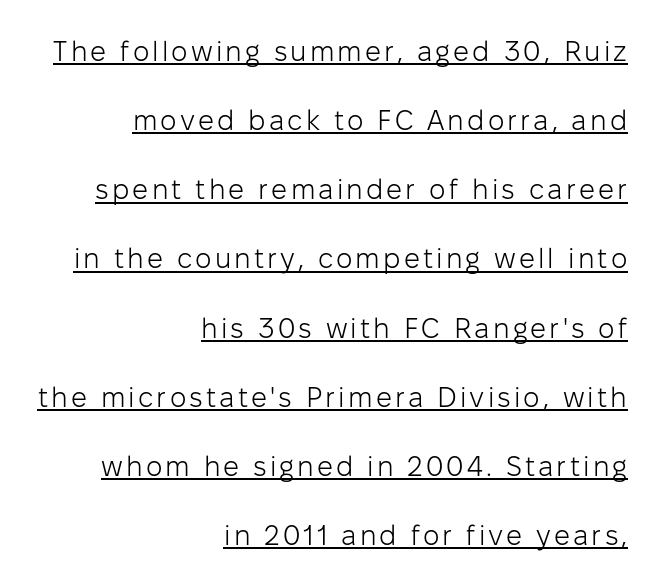
The image shows 28 px light sans-serif type, upright; set right-aligned, loose line spacing (2.47x), underlined; low stroke contrast and a medium x-height.
